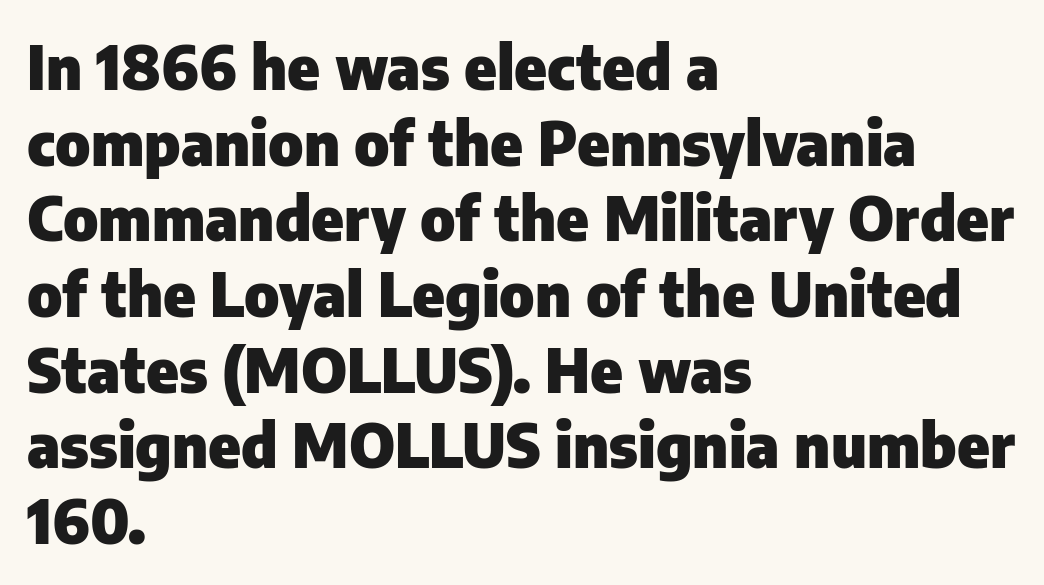
Q: Is the text bold? A: Yes.
Q: Is the text italic (slanted)? A: No, it is upright.
Q: Is the typeface a serif or a sans-serif typeface? A: Sans-serif.
Q: Is the text underlined? A: No.
Q: How is the paragraph aligned? A: Left-aligned.
Q: Is the spacing between letters normal or unusually wide? A: Normal.
Q: Width (condensed, normal, or wide)? A: Normal.
Q: Stroke contrast? A: Low.
Q: x-height? A: Medium.
Q: Monospaced? A: No.
